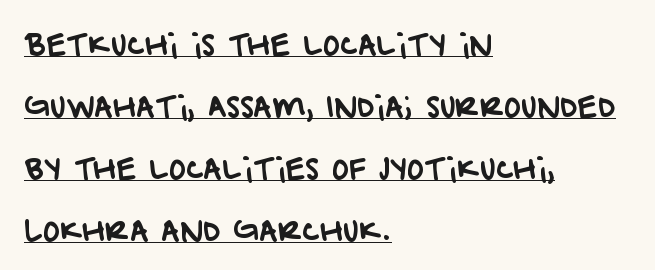
The image shows 29 px sans-serif type; set left-aligned, loose line spacing (2.14x), normal letter spacing, underlined; low stroke contrast and a large x-height.
